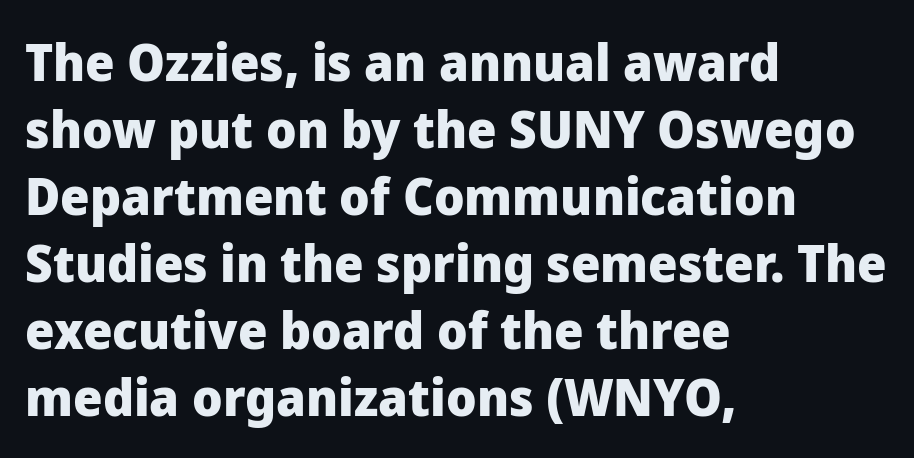
{"serif": "no", "italic": "no", "bold": "yes", "weight": "heavy", "width": "normal", "stroke_contrast": "low", "x_height": "medium", "monospaced": "no", "underline": "no", "align": "left", "line_spacing": "normal", "line_spacing_ratio": 1.29, "letter_spacing": "normal", "letter_spacing_em": 0.0, "glyph_px": 52}
